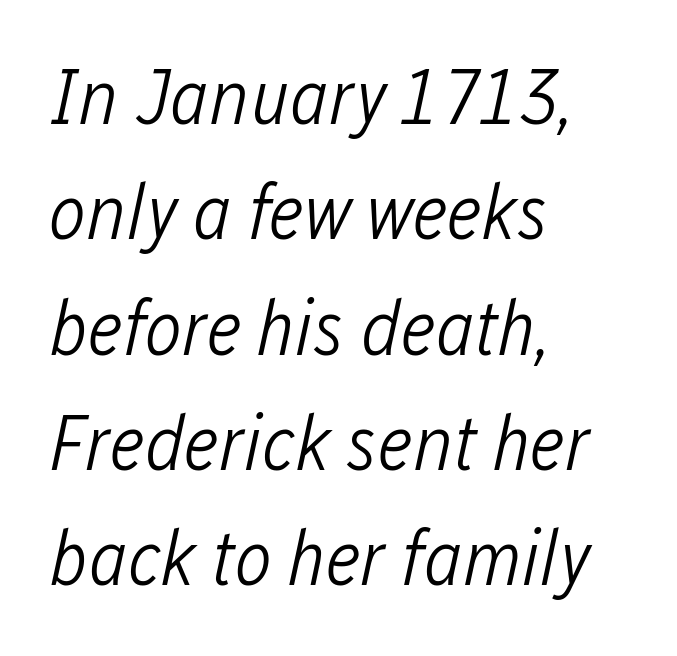
Q: Is the text bold? A: No.
Q: Is the text italic (slanted)? A: Yes, it leans right by about 12 degrees.
Q: Is the text underlined? A: No.
Q: How is the paragraph aligned? A: Left-aligned.
Q: Is the spacing between letters normal or unusually wide? A: Normal.
Q: Is the spacing between lines tight, normal or loose? A: Normal.
Q: Width (condensed, normal, or wide)? A: Condensed.
Q: Stroke contrast? A: Low.
Q: x-height? A: Medium.
Q: Monospaced? A: No.
